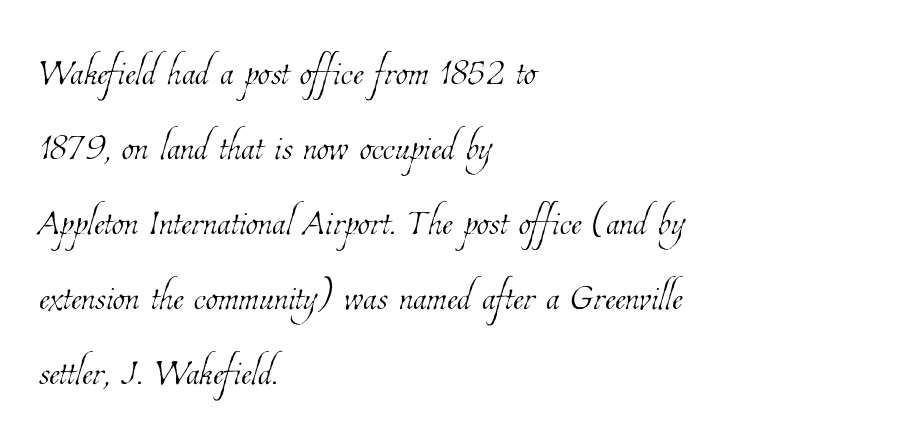
{"bold": "no", "weight": "thin", "width": "condensed", "stroke_contrast": "low", "x_height": "medium", "monospaced": "no", "underline": "no", "align": "left", "line_spacing": "normal", "line_spacing_ratio": 1.5, "letter_spacing": "normal", "letter_spacing_em": 0.0, "glyph_px": 50}
